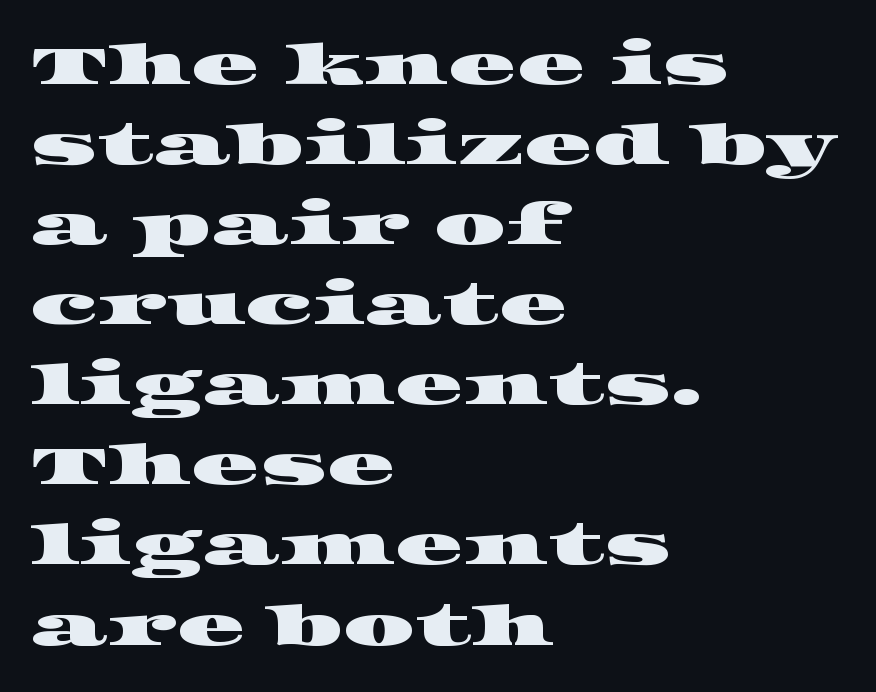
Q: Is the typeface a serif or a sans-serif typeface? A: Serif.
Q: Is the text underlined? A: No.
Q: How is the paragraph aligned? A: Left-aligned.
Q: Is the spacing between letters normal or unusually wide? A: Normal.
Q: Is the spacing between lines tight, normal or loose? A: Normal.
Q: Width (condensed, normal, or wide)? A: Wide.
Q: Stroke contrast? A: High.
Q: x-height? A: Large.
Q: Monospaced? A: No.
